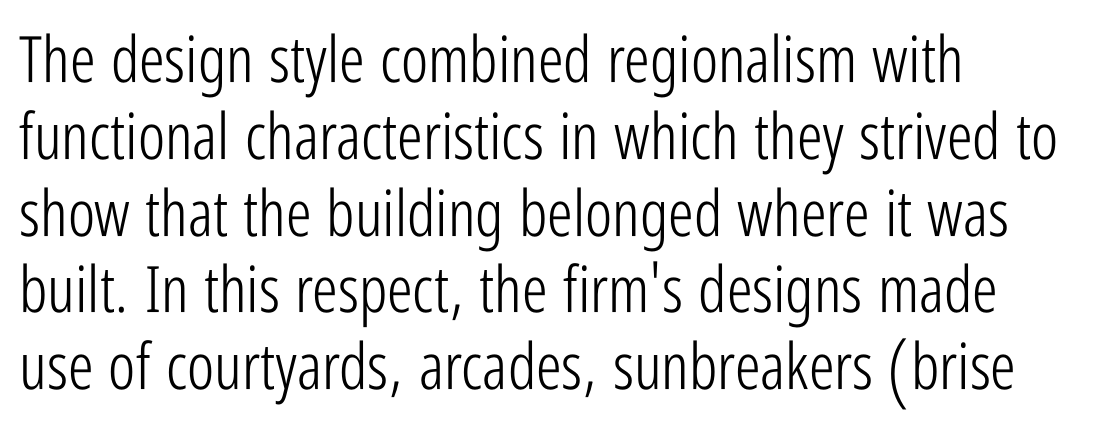
These lines are rendered in a variable-pitch font. Letters rest on an invisible, unmarked baseline. Notice how the stems are strictly vertical — no italics here. No extra tracking has been applied to these lines.
